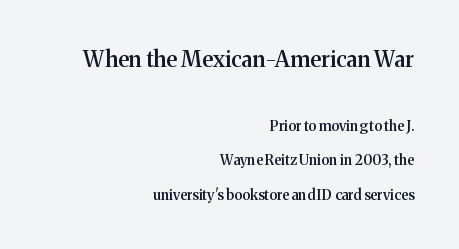
The image shows 22 px text type, upright; set right-aligned, loose line spacing (2.46x), normal letter spacing, not underlined; the first (top) block is 1.57x larger.
